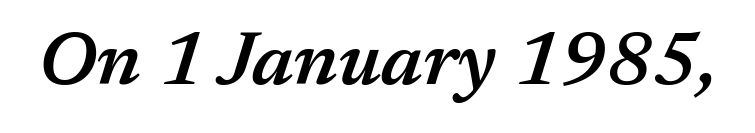
Q: Is the text bold? A: Semi-bold.
Q: Is the text italic (slanted)? A: Yes, it leans right by about 17 degrees.
Q: Is the text underlined? A: No.
Q: Is the spacing between letters normal or unusually wide? A: Normal.
Q: Width (condensed, normal, or wide)? A: Normal.
Q: Stroke contrast? A: Medium.
Q: x-height? A: Medium.
Q: Monospaced? A: No.
